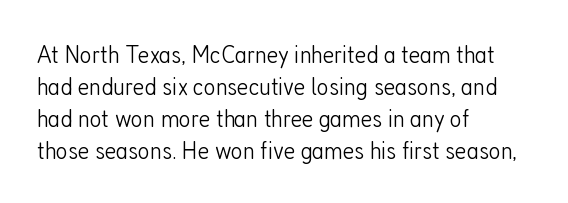
The image shows 26 px text type, upright; set left-aligned, line spacing 1.23x, normal letter spacing, not underlined.
